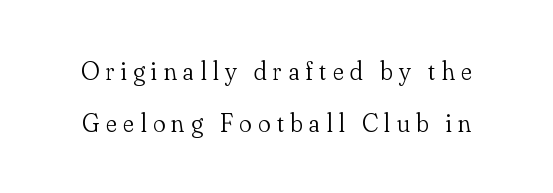
Q: Is the text bold? A: No.
Q: Is the text italic (slanted)? A: No, it is upright.
Q: Is the text underlined? A: No.
Q: Is the spacing between letters normal or unusually wide? A: Unusually wide.
Q: Is the spacing between lines tight, normal or loose? A: Loose.
